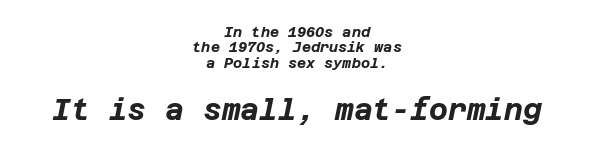
{"italic": "yes", "lean": "right", "slant_degrees": 12, "bold": "yes", "weight": "bold", "width": "normal", "stroke_contrast": "low", "x_height": "large", "underline": "no", "align": "center", "line_spacing": "tight", "line_spacing_ratio": 1.09, "letter_spacing": "normal", "letter_spacing_em": 0.0, "larger_block": "second", "size_ratio": 2.07, "glyph_px": 29}
